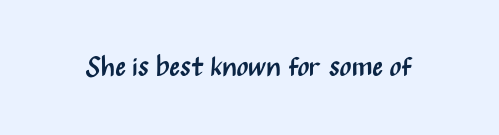
The axis of the letterforms is exactly vertical. Decoration check: the copy has no underline. This rendering employs a face without finishing strokes, i.e., a sans-serif. The passage shown has conventional tracking throughout.
